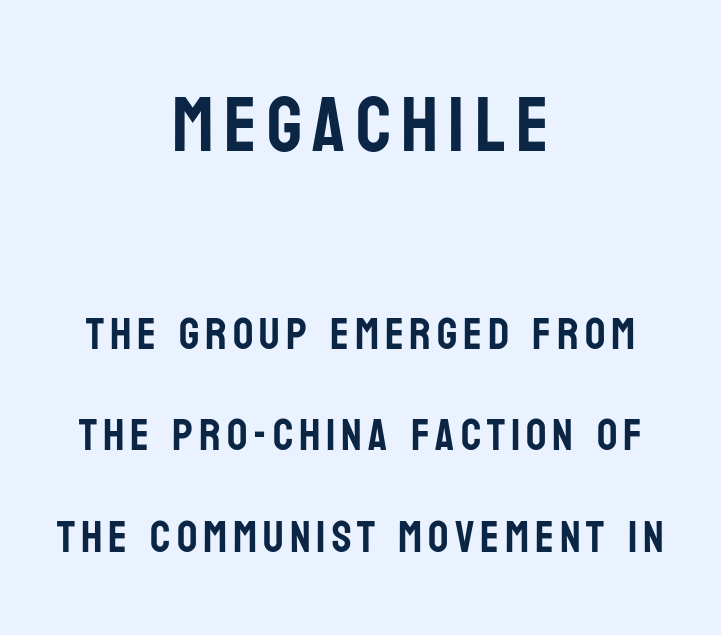
The lines are spread far apart with generous leading. Proportional: the letters do not fall into vertical columns. Teacher's note: observe the equal gaps on both sides — that is centered alignment. The passage shown begins with its larger block and ends with its smaller one.
